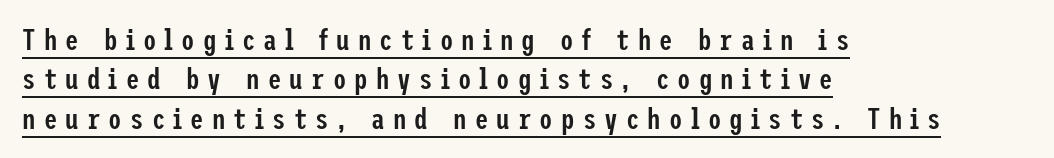
{"serif": "no", "italic": "no", "bold": "semi", "weight": "semibold", "width": "condensed", "stroke_contrast": "low", "x_height": "medium", "underline": "yes", "align": "left", "line_spacing": "normal", "line_spacing_ratio": 1.31, "letter_spacing": "wide", "letter_spacing_em": 0.27, "glyph_px": 30}
